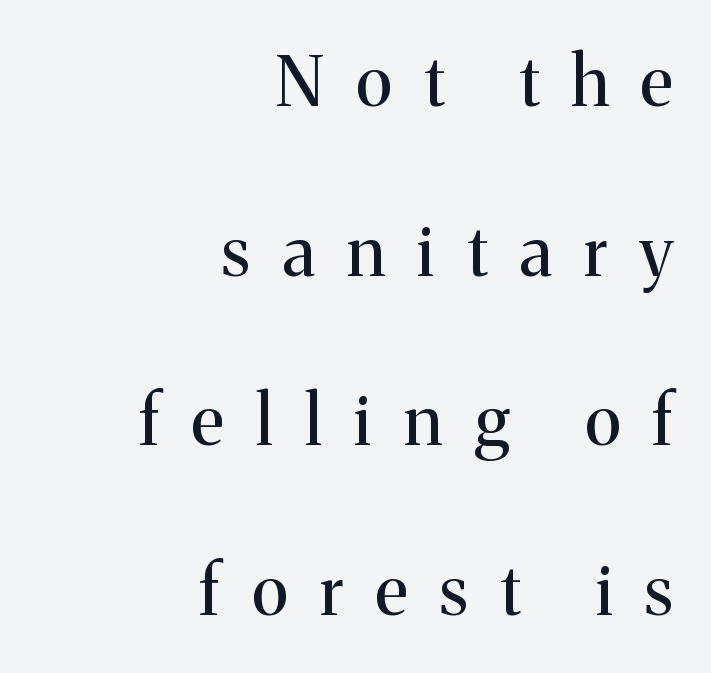
Q: Is the text bold? A: No.
Q: Is the text italic (slanted)? A: No, it is upright.
Q: Is the typeface a serif or a sans-serif typeface? A: Serif.
Q: Is the text underlined? A: No.
Q: How is the paragraph aligned? A: Right-aligned.
Q: Is the spacing between letters normal or unusually wide? A: Unusually wide.
Q: Is the spacing between lines tight, normal or loose? A: Loose.
Q: Width (condensed, normal, or wide)? A: Normal.
Q: Stroke contrast? A: Medium.
Q: x-height? A: Medium.
Q: Monospaced? A: No.
